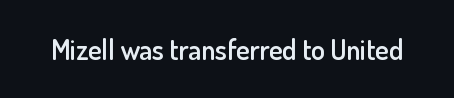
Q: Is the text bold? A: Semi-bold.
Q: Is the text italic (slanted)? A: No, it is upright.
Q: Is the typeface a serif or a sans-serif typeface? A: Sans-serif.
Q: Is the text underlined? A: No.
Q: Is the spacing between letters normal or unusually wide? A: Normal.
Q: Width (condensed, normal, or wide)? A: Normal.
Q: Stroke contrast? A: Low.
Q: x-height? A: Small.
Q: Monospaced? A: No.
